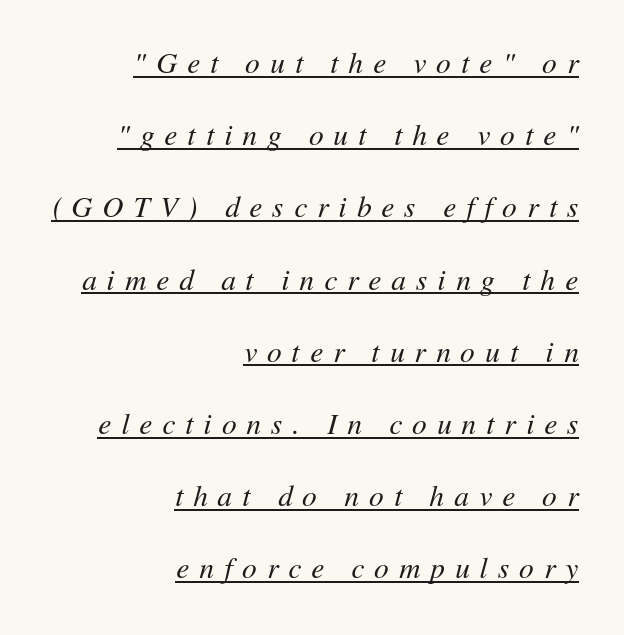
The image shows 29 px regular-weight type, italic (leaning right); set right-aligned, loose line spacing (2.49x), unusually wide letter spacing (+0.35 em), underlined; medium stroke contrast and a medium x-height.
